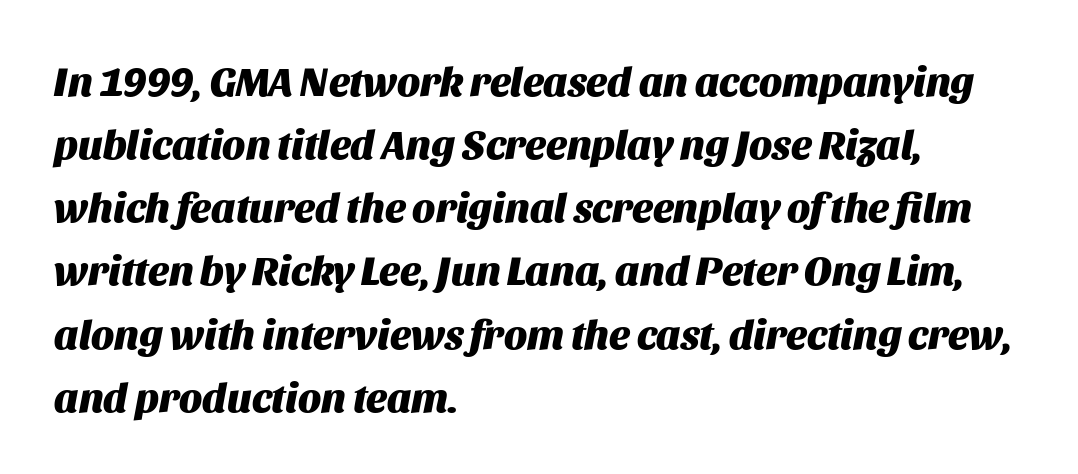
Q: Is the text bold? A: Yes.
Q: Is the text italic (slanted)? A: Yes, it leans right by about 11 degrees.
Q: Is the text underlined? A: No.
Q: How is the paragraph aligned? A: Left-aligned.
Q: Is the spacing between letters normal or unusually wide? A: Normal.
Q: Is the spacing between lines tight, normal or loose? A: Normal.
Q: Width (condensed, normal, or wide)? A: Normal.
Q: Stroke contrast? A: Medium.
Q: x-height? A: Large.
Q: Monospaced? A: No.
